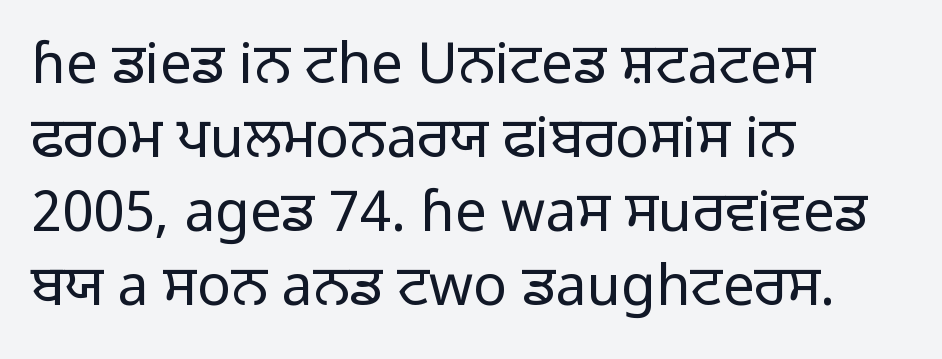
The letters advance in unequal steps, a hallmark of proportional type. Rows of type keep a routine distance in the vertical direction. Is there any slant? The stems are plumb. Weight: in the light-to-regular range.
